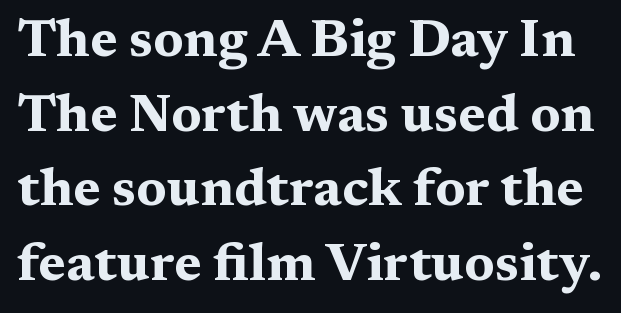
Q: Is the text bold? A: Yes.
Q: Is the text italic (slanted)? A: No, it is upright.
Q: Is the typeface a serif or a sans-serif typeface? A: Serif.
Q: Is the text underlined? A: No.
Q: Is the spacing between letters normal or unusually wide? A: Normal.
Q: Is the spacing between lines tight, normal or loose? A: Normal.
Q: Width (condensed, normal, or wide)? A: Wide.
Q: Stroke contrast? A: Medium.
Q: x-height? A: Medium.
Q: Monospaced? A: No.
